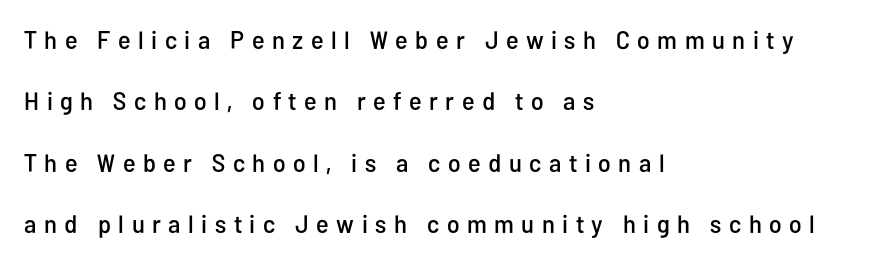
The paragraph shown leans on its left margin. The block of text is sparse from top to bottom, with ample space between rows. Letter spacing: wide. Lines of text with bare space underneath. Unlike italic type, these characters show no tilt at all.
